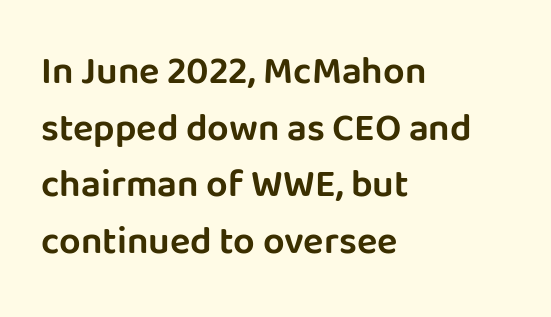
Q: Is the text italic (slanted)? A: No, it is upright.
Q: Is the typeface a serif or a sans-serif typeface? A: Sans-serif.
Q: Is the text underlined? A: No.
Q: How is the paragraph aligned? A: Left-aligned.
Q: Is the spacing between letters normal or unusually wide? A: Normal.
Q: Is the spacing between lines tight, normal or loose? A: Normal.
Q: Width (condensed, normal, or wide)? A: Normal.
Q: Stroke contrast? A: Low.
Q: x-height? A: Large.
Q: Monospaced? A: No.
